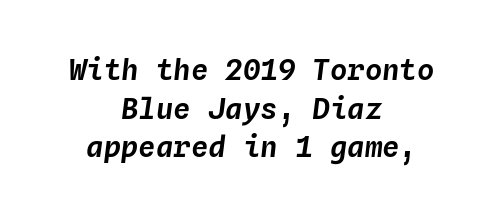
{"italic": "yes", "lean": "right", "slant_degrees": 4, "width": "normal", "stroke_contrast": "low", "x_height": "medium", "monospaced": "yes", "underline": "no", "align": "center", "line_spacing": "normal", "line_spacing_ratio": 1.33, "letter_spacing": "normal", "letter_spacing_em": 0.0, "glyph_px": 29}
